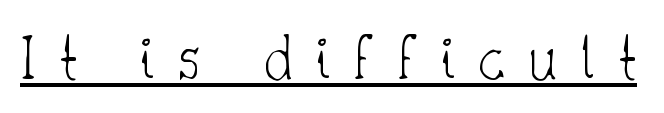
{"serif": "yes", "italic": "no", "bold": "no", "weight": "thin", "width": "normal", "stroke_contrast": "low", "x_height": "small", "monospaced": "no", "underline": "yes", "letter_spacing": "wide", "letter_spacing_em": 0.36, "glyph_px": 65}
